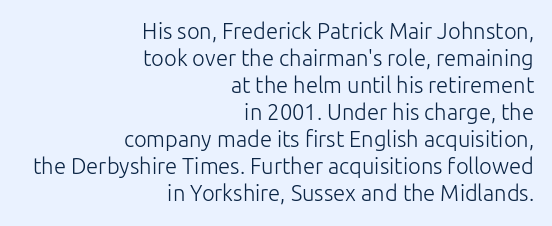
{"italic": "no", "bold": "no", "underline": "no", "align": "right", "line_spacing_ratio": 1.23, "letter_spacing": "normal", "letter_spacing_em": 0.0, "glyph_px": 22}
